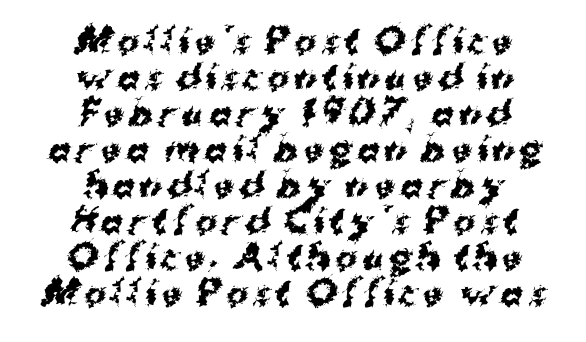
Q: Is the text bold? A: Yes.
Q: Is the typeface a serif or a sans-serif typeface? A: Sans-serif.
Q: Is the text underlined? A: No.
Q: How is the paragraph aligned? A: Centered.
Q: Is the spacing between lines tight, normal or loose? A: Tight.
Q: Width (condensed, normal, or wide)? A: Normal.
Q: Stroke contrast? A: Medium.
Q: x-height? A: Medium.
Q: Monospaced? A: No.
